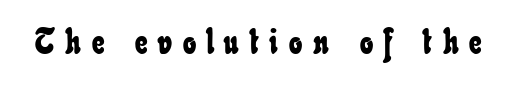
The image shows 35 px condensed type; set unusually wide letter spacing (+0.31 em), not underlined; low stroke contrast and a small x-height.
